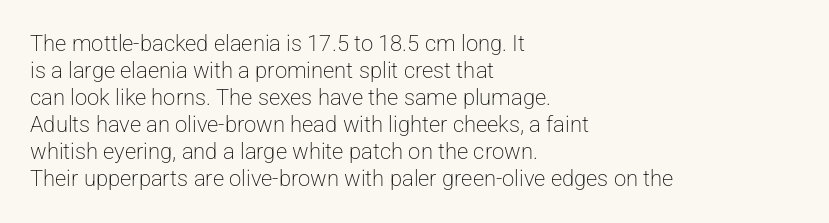
Q: Is the text bold? A: No.
Q: Is the text italic (slanted)? A: No, it is upright.
Q: Is the text underlined? A: No.
Q: How is the paragraph aligned? A: Left-aligned.
Q: Is the spacing between letters normal or unusually wide? A: Normal.
